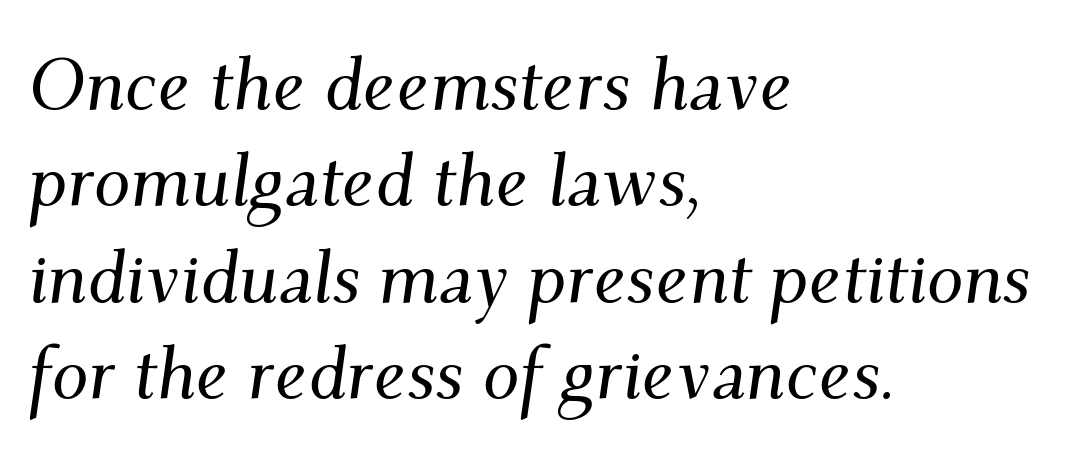
Q: Is the text italic (slanted)? A: Yes, it leans right by about 9 degrees.
Q: Is the typeface a serif or a sans-serif typeface? A: Serif.
Q: Is the text underlined? A: No.
Q: How is the paragraph aligned? A: Left-aligned.
Q: Is the spacing between letters normal or unusually wide? A: Normal.
Q: Is the spacing between lines tight, normal or loose? A: Normal.
Q: Width (condensed, normal, or wide)? A: Normal.
Q: Stroke contrast? A: Medium.
Q: x-height? A: Small.
Q: Monospaced? A: No.
